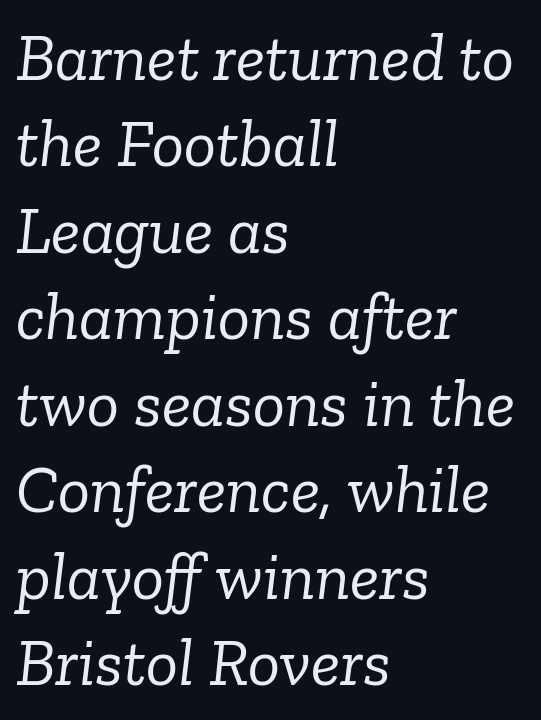
Q: Is the text bold? A: No.
Q: Is the text italic (slanted)? A: Yes, it leans right by about 6 degrees.
Q: Is the typeface a serif or a sans-serif typeface? A: Serif.
Q: Is the text underlined? A: No.
Q: How is the paragraph aligned? A: Left-aligned.
Q: Is the spacing between letters normal or unusually wide? A: Normal.
Q: Is the spacing between lines tight, normal or loose? A: Normal.
Q: Width (condensed, normal, or wide)? A: Normal.
Q: Stroke contrast? A: Low.
Q: x-height? A: Medium.
Q: Monospaced? A: No.
